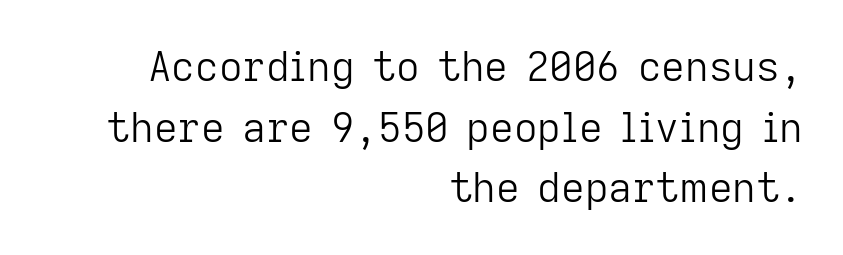
{"serif": "no", "italic": "no", "bold": "no", "weight": "light", "width": "normal", "stroke_contrast": "low", "x_height": "medium", "monospaced": "no", "underline": "no", "align": "right", "line_spacing": "normal", "line_spacing_ratio": 1.48, "letter_spacing": "normal", "letter_spacing_em": 0.0, "glyph_px": 41}
